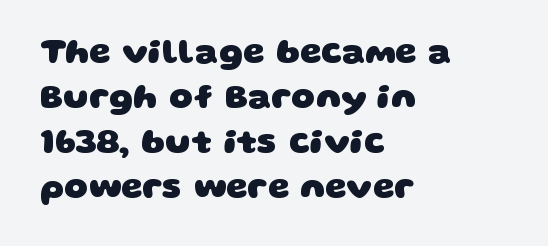
The image shows 34 px heavy, wide sans-serif type; set left-aligned, normal line spacing (1.32x), normal letter spacing, not underlined; low stroke contrast and a large x-height.
